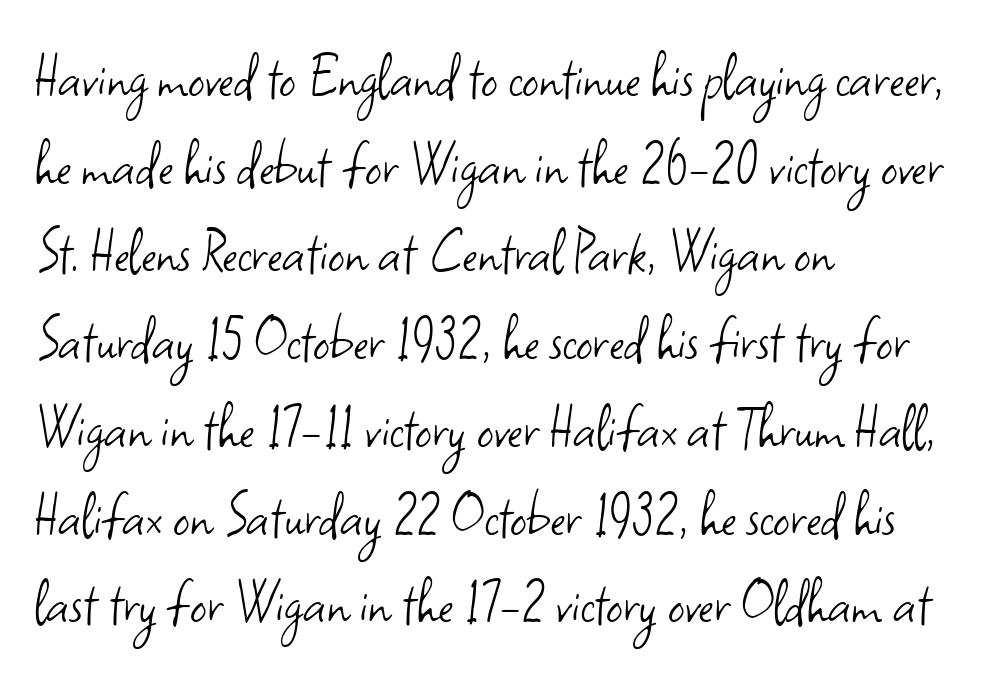
The image shows 65 px light sans-serif type; set left-aligned, normal line spacing (1.35x), normal letter spacing, not underlined; low stroke contrast and a small x-height.
